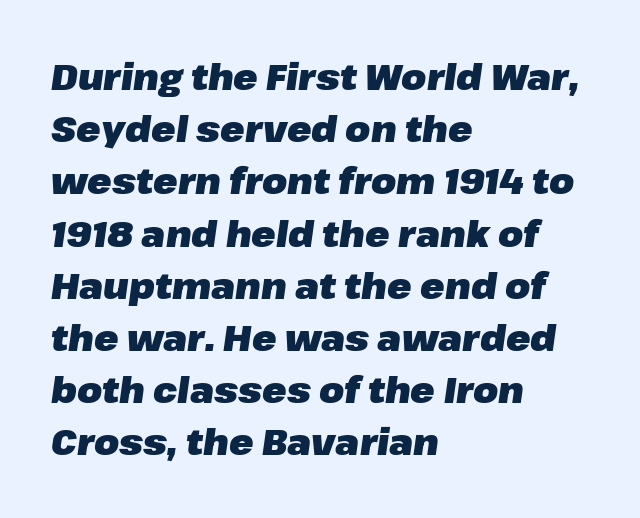
The image shows 36 px heavy type, italic (leaning right); set left-aligned, normal line spacing (1.45x), normal letter spacing, not underlined; low stroke contrast and a medium x-height.
